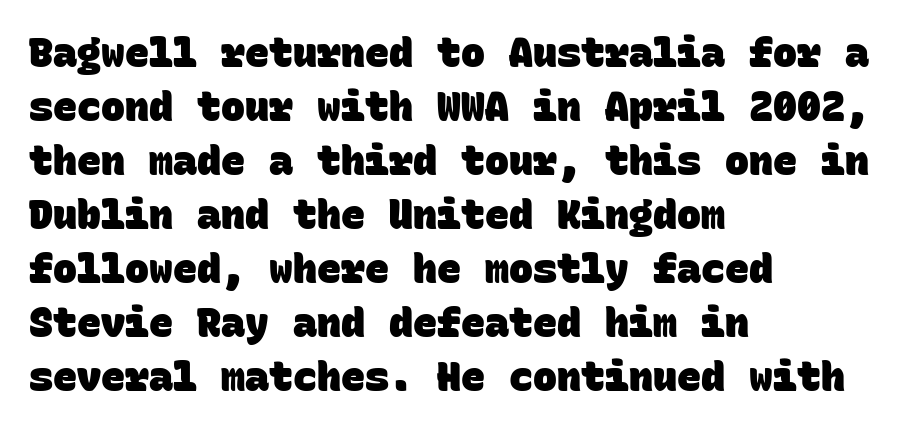
Q: Is the text bold? A: Yes.
Q: Is the typeface a serif or a sans-serif typeface? A: Sans-serif.
Q: Is the text underlined? A: No.
Q: How is the paragraph aligned? A: Left-aligned.
Q: Is the spacing between letters normal or unusually wide? A: Normal.
Q: Is the spacing between lines tight, normal or loose? A: Normal.
Q: Width (condensed, normal, or wide)? A: Normal.
Q: Stroke contrast? A: Low.
Q: x-height? A: Large.
Q: Monospaced? A: Yes.
